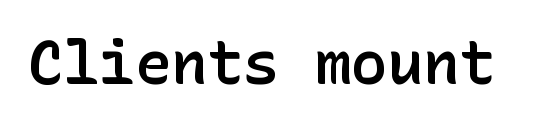
Unlike a traditional serif, this face leaves its strokes unadorned. The type is set solid horizontally, with unmodified tracking. The space beneath each line is pristine and unruled. A semibold gives these letters moderate extra thickness, short of bold. The typography opts for an upright posture over an oblique one.
